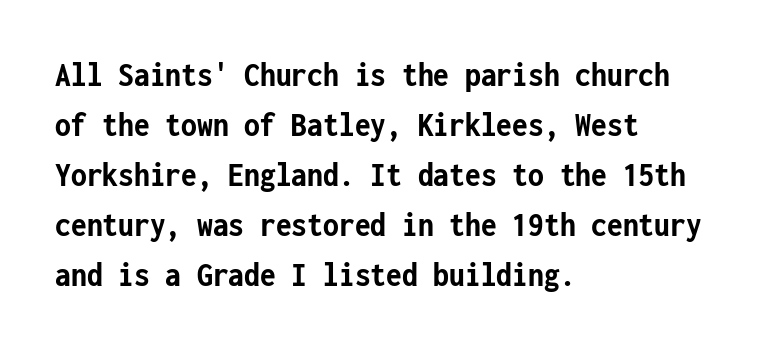
The image shows 36 px semibold, condensed sans-serif type, upright, monospaced; set left-aligned, normal line spacing (1.39x), normal letter spacing, not underlined; low stroke contrast and a medium x-height.
